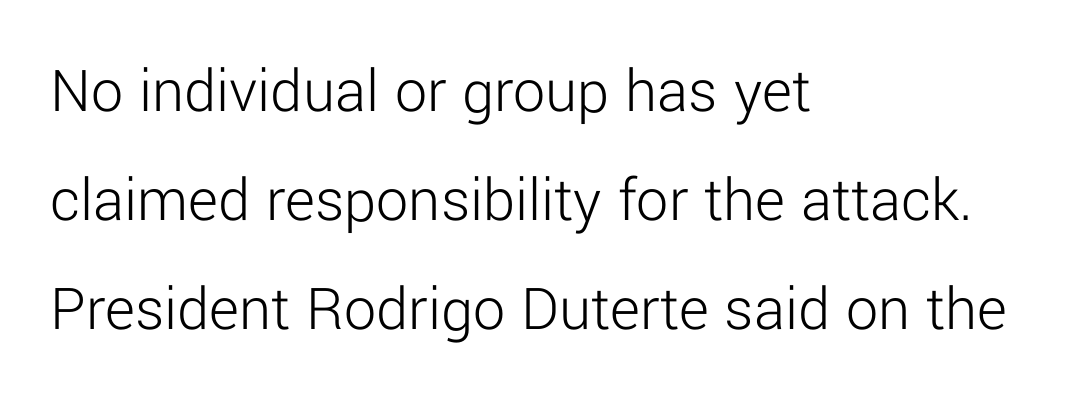
Q: Is the text bold? A: No.
Q: Is the text italic (slanted)? A: No, it is upright.
Q: Is the typeface a serif or a sans-serif typeface? A: Sans-serif.
Q: Is the text underlined? A: No.
Q: How is the paragraph aligned? A: Left-aligned.
Q: Is the spacing between letters normal or unusually wide? A: Normal.
Q: Is the spacing between lines tight, normal or loose? A: Normal.
Q: Width (condensed, normal, or wide)? A: Normal.
Q: Stroke contrast? A: Low.
Q: x-height? A: Medium.
Q: Monospaced? A: No.
